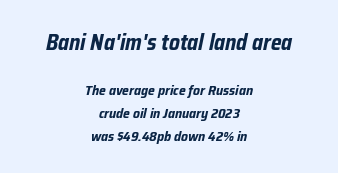
Q: Is the text bold? A: Yes.
Q: Is the text italic (slanted)? A: Yes, it leans right by about 12 degrees.
Q: Is the text underlined? A: No.
Q: How is the paragraph aligned? A: Centered.
Q: Is the spacing between letters normal or unusually wide? A: Normal.
Q: Is the spacing between lines tight, normal or loose? A: Normal.
Q: Which block of text is set in a larger size, the first (top) or the second (bottom)? A: The first (top) one.
